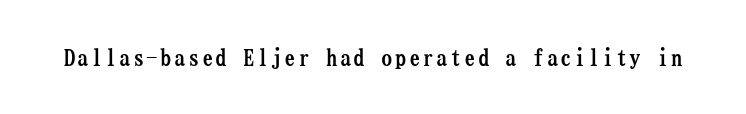
Q: Is the text bold? A: Yes.
Q: Is the text italic (slanted)? A: No, it is upright.
Q: Is the text underlined? A: No.
